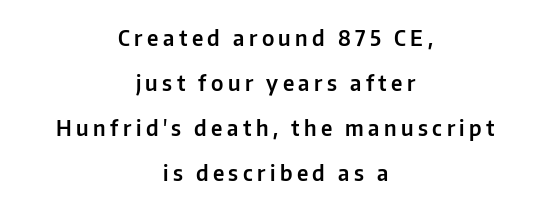
The image shows 21 px text type, upright; set centered, loose line spacing (2.14x), unusually wide letter spacing (+0.21 em), not underlined.
